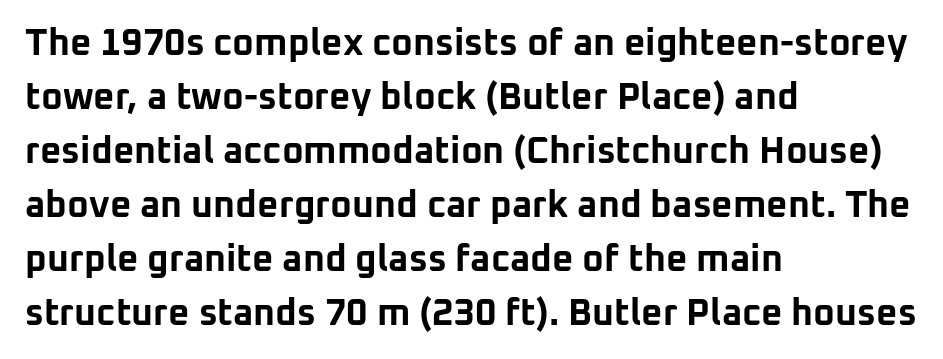
Q: Is the text bold? A: Yes.
Q: Is the text italic (slanted)? A: No, it is upright.
Q: Is the typeface a serif or a sans-serif typeface? A: Sans-serif.
Q: Is the text underlined? A: No.
Q: How is the paragraph aligned? A: Left-aligned.
Q: Is the spacing between letters normal or unusually wide? A: Normal.
Q: Is the spacing between lines tight, normal or loose? A: Normal.
Q: Width (condensed, normal, or wide)? A: Normal.
Q: Stroke contrast? A: Low.
Q: x-height? A: Medium.
Q: Monospaced? A: No.
